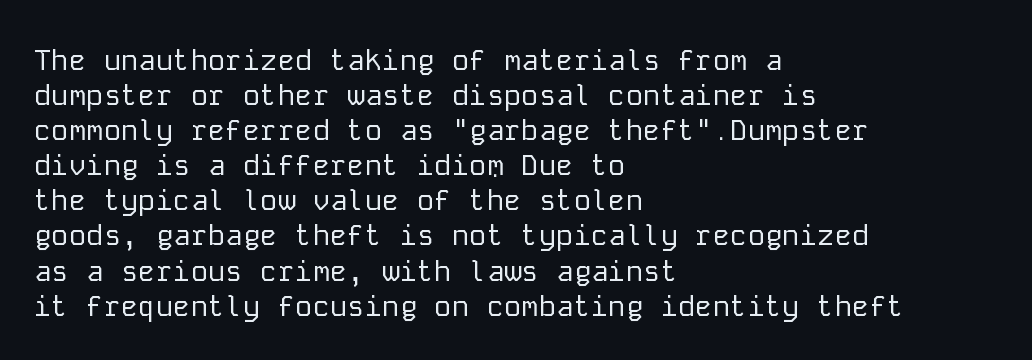
The image shows 29 px regular-weight sans-serif type, upright, monospaced; set left-aligned, line spacing 1.21x, normal letter spacing, not underlined; low stroke contrast and a medium x-height.
